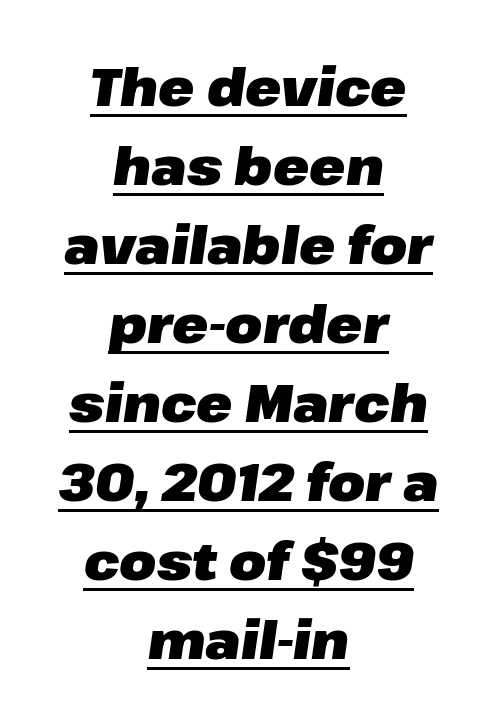
The image shows 53 px heavy type, italic (leaning right); set centered, normal line spacing (1.49x), normal letter spacing, underlined; low stroke contrast and a medium x-height.
